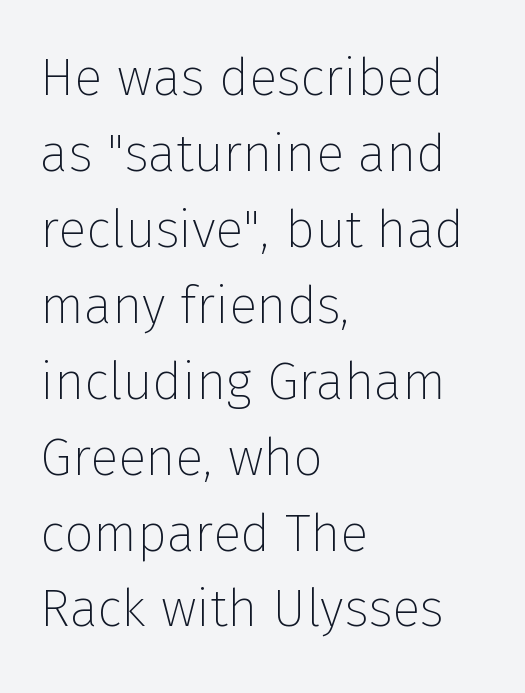
{"serif": "no", "italic": "no", "bold": "no", "weight": "thin", "width": "normal", "stroke_contrast": "low", "x_height": "medium", "monospaced": "no", "underline": "no", "align": "left", "line_spacing": "normal", "line_spacing_ratio": 1.46, "letter_spacing": "normal", "letter_spacing_em": 0.0, "glyph_px": 52}
